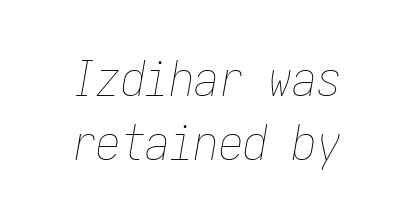
The image shows 49 px thin, condensed type, italic (leaning right); set centered, normal line spacing (1.3x), normal letter spacing, not underlined; low stroke contrast and a medium x-height.
